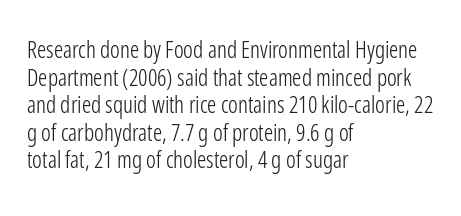
The image shows 23 px text type, upright; set left-aligned, line spacing 1.2x, normal letter spacing, not underlined.
